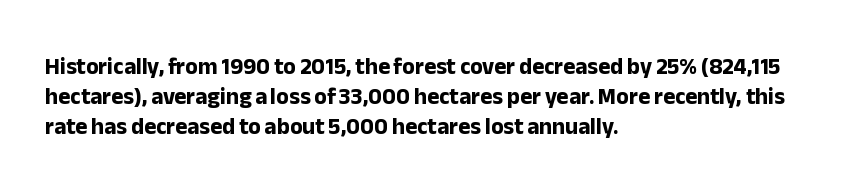
{"italic": "no", "bold": "yes", "underline": "no", "align": "left", "line_spacing": "normal", "line_spacing_ratio": 1.31, "letter_spacing": "normal", "letter_spacing_em": 0.0, "glyph_px": 23}
